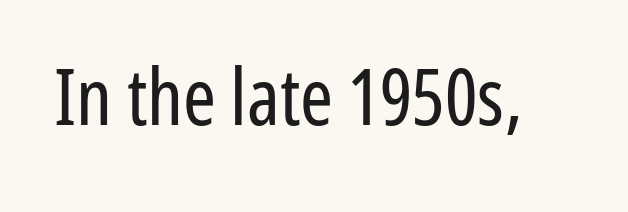
Compared with typical body copy, the letter spacing here is the same. The baseline area is clear. The typesetting does not lean heavy: it is not bold. A typesetter would call this proportional, since set widths differ per character. Stroke terminals: plain, sans-serif.
